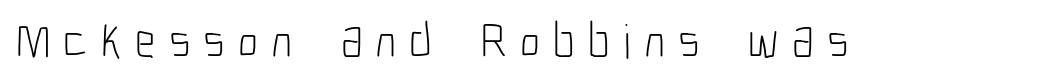
{"serif": "no", "italic": "no", "bold": "no", "weight": "light", "width": "condensed", "stroke_contrast": "low", "x_height": "medium", "monospaced": "no", "underline": "no", "letter_spacing": "wide", "letter_spacing_em": 0.27, "glyph_px": 49}
